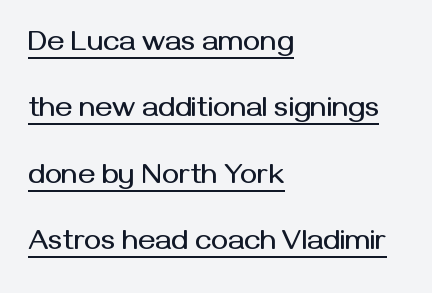
What decoration does the sample have? An underline. Glyph-to-glyph distance matches everyday printed text. You could fit nearly another row in the gap between these rows. This sample is left-justified, so line endings fall wherever the words run out. Note the varied advance widths — an 'i' is clearly narrower than an 'm'.
